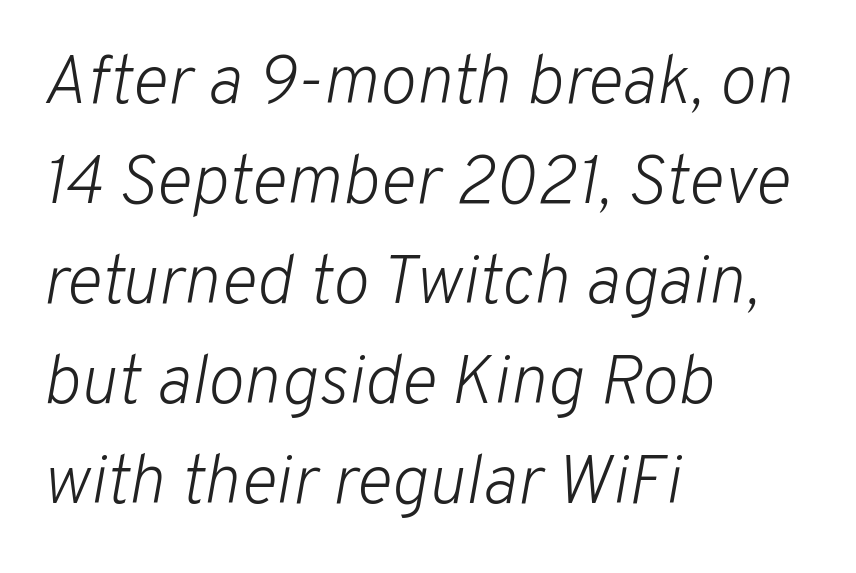
Evenly set lines give the paragraph a standard silhouette. Would a proofreader flag this as italicized? Yes. Weight: in the light-to-regular range. This rendering uses left alignment, leaving the right contour irregular. Spacing verdict: proportional, widths tailored to each character.
